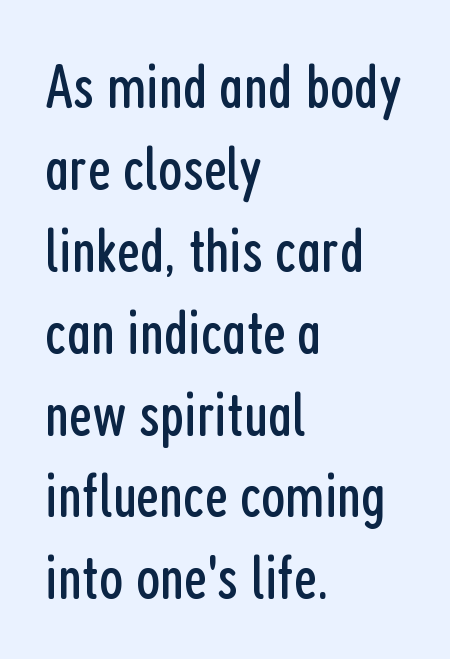
Each new line begins a customary step beneath the previous one. Does extra space separate the letters? No, they use regular spacing. Look at the bottom of the vertical strokes: they stop flat, with no serifs. The letters advance in unequal steps, a hallmark of proportional type. This sample is left-justified, so line endings fall wherever the words run out. Vertical strokes here are truly vertical.
